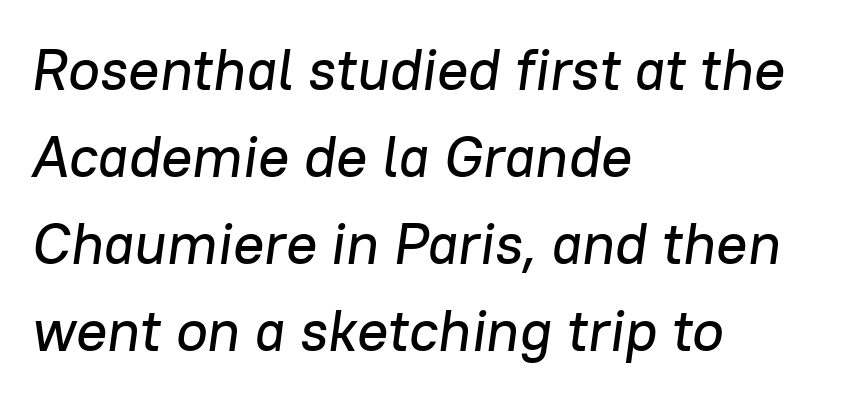
Q: Is the text italic (slanted)? A: Yes, it leans right by about 8 degrees.
Q: Is the text underlined? A: No.
Q: How is the paragraph aligned? A: Left-aligned.
Q: Is the spacing between letters normal or unusually wide? A: Normal.
Q: Is the spacing between lines tight, normal or loose? A: Normal.
Q: Width (condensed, normal, or wide)? A: Normal.
Q: Stroke contrast? A: Low.
Q: x-height? A: Medium.
Q: Monospaced? A: No.
